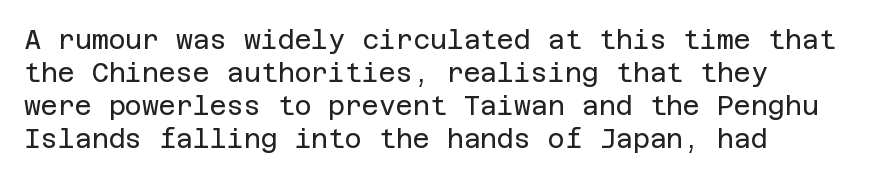
Heaviness? Minimal to ordinary, like unemphasized prose. Letters rest on an invisible, unmarked baseline. The letters sit at their default tracking, neither squeezed nor spread. Posture: straight, roman, zero tilt. A typesetter would call this leading conventional body-copy spacing.
